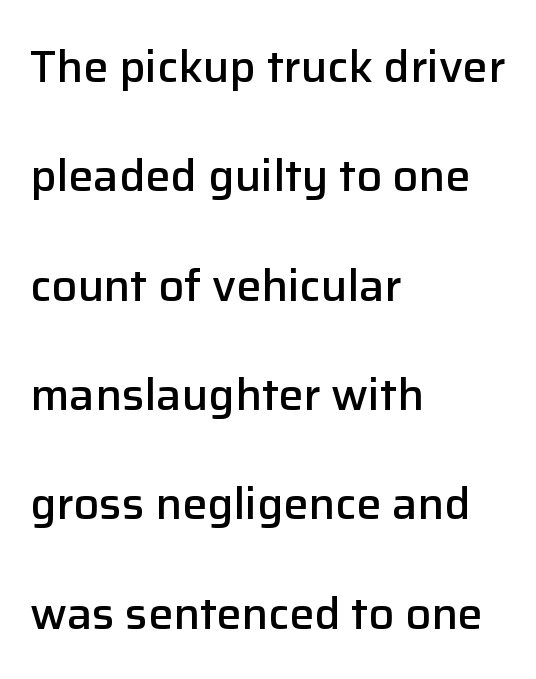
The image shows 45 px semibold sans-serif type, upright; set left-aligned, loose line spacing (2.43x), normal letter spacing, not underlined; low stroke contrast and a medium x-height.
